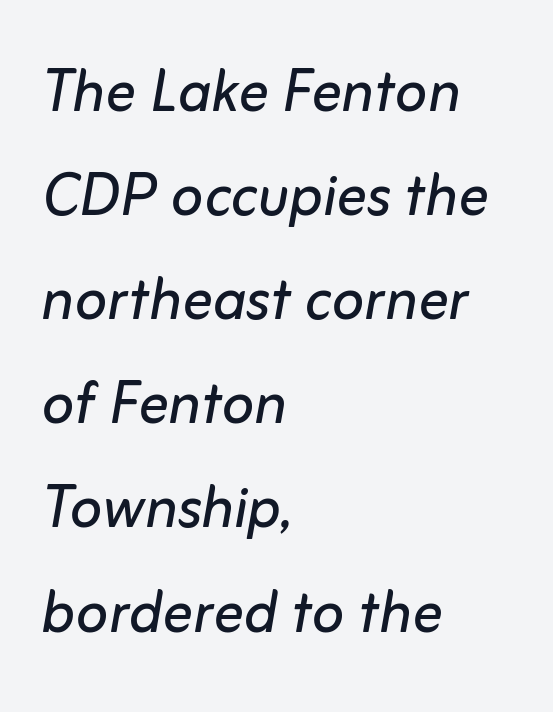
Q: Is the text bold? A: No.
Q: Is the text italic (slanted)? A: Yes, it leans right by about 10 degrees.
Q: Is the text underlined? A: No.
Q: How is the paragraph aligned? A: Left-aligned.
Q: Is the spacing between letters normal or unusually wide? A: Normal.
Q: Is the spacing between lines tight, normal or loose? A: Normal.
Q: Width (condensed, normal, or wide)? A: Normal.
Q: Stroke contrast? A: Low.
Q: x-height? A: Medium.
Q: Monospaced? A: No.
